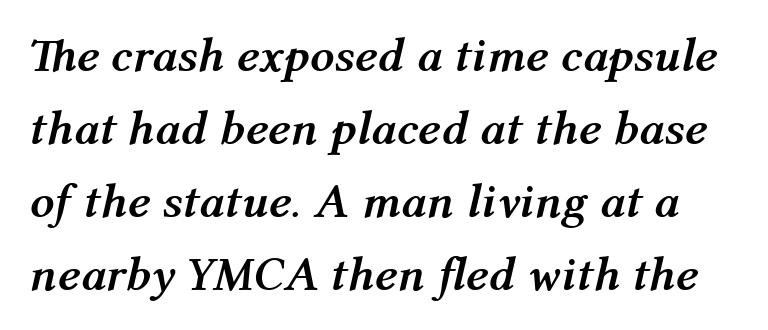
The image shows 48 px semibold type, italic (leaning right); set normal line spacing (1.52x), normal letter spacing, not underlined; medium stroke contrast and a medium x-height.
